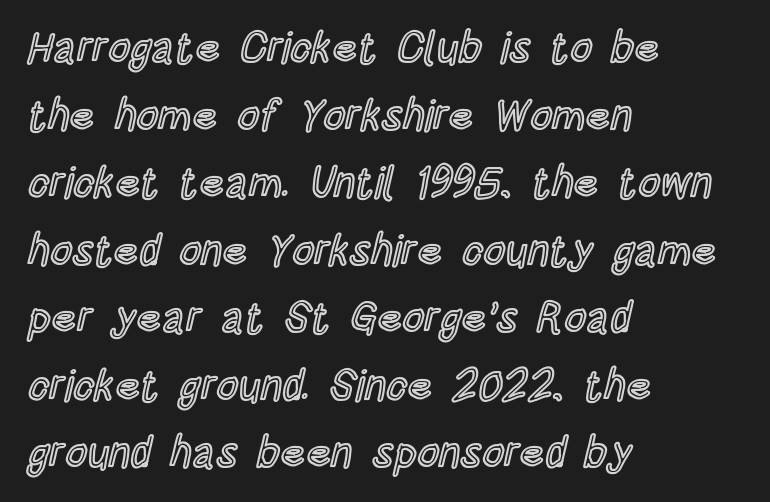
The image shows 43 px condensed type; set left-aligned, normal line spacing (1.57x), normal letter spacing, not underlined; a large x-height.
